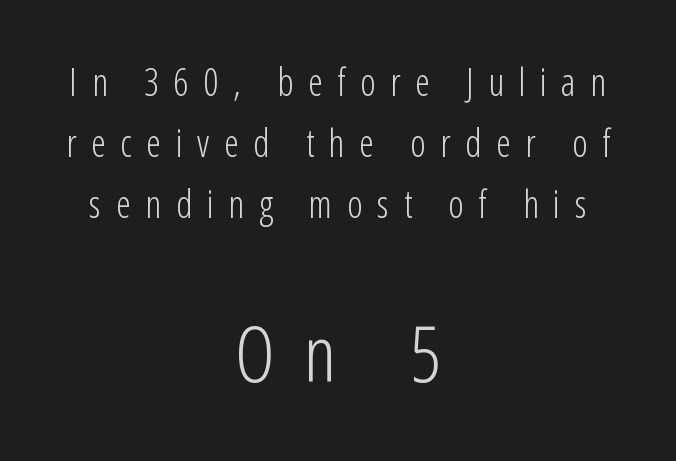
In terms of letterform style, serifs are entirely absent. The line-height multiplier appears to be the usual default. The designer gave the closing block more size than the opening block. A light-to-regular cut is what we see here.
